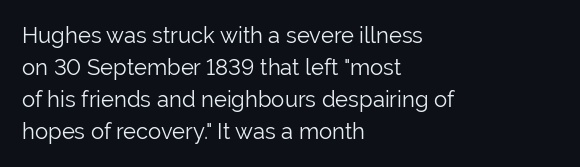
The image shows 22 px text type, upright; set left-aligned, normal line spacing (1.45x), normal letter spacing, not underlined.
